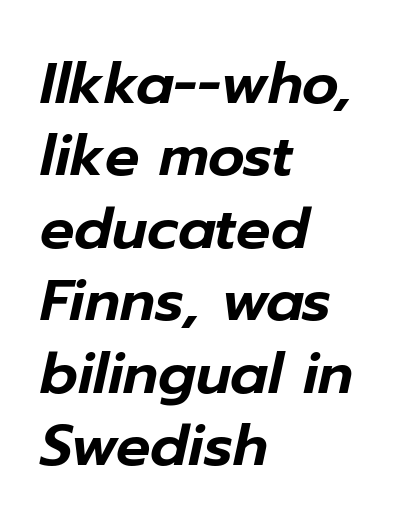
{"italic": "yes", "lean": "right", "slant_degrees": 12, "width": "normal", "stroke_contrast": "low", "x_height": "medium", "monospaced": "no", "underline": "no", "align": "left", "line_spacing": "normal", "line_spacing_ratio": 1.27, "letter_spacing": "normal", "letter_spacing_em": 0.0, "glyph_px": 57}
